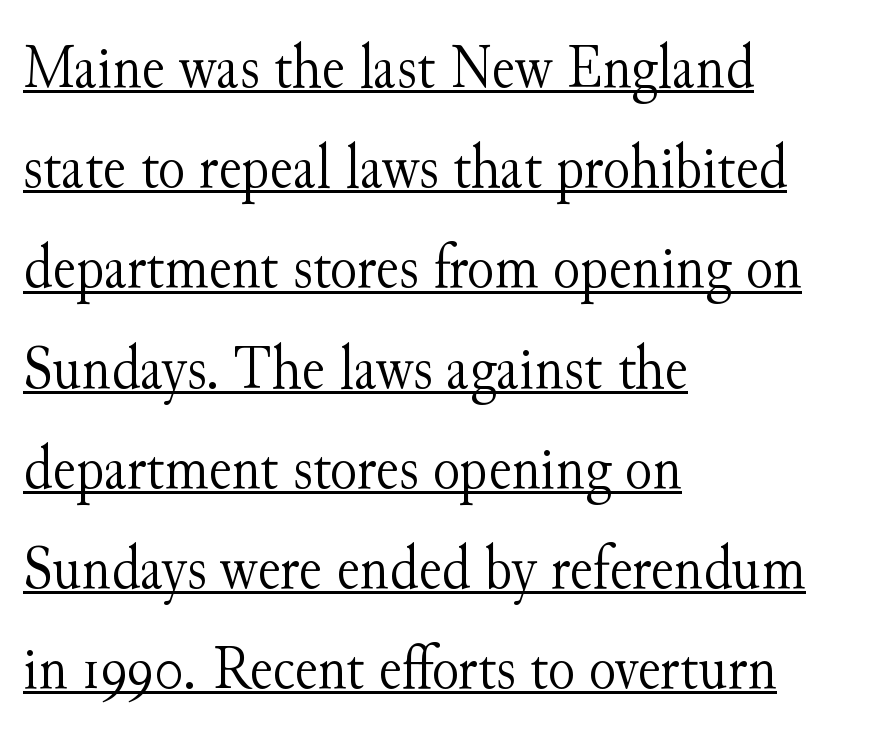
{"serif": "yes", "italic": "no", "bold": "no", "weight": "light", "width": "normal", "stroke_contrast": "medium", "x_height": "small", "monospaced": "no", "underline": "yes", "align": "left", "line_spacing": "normal", "line_spacing_ratio": 1.59, "letter_spacing": "normal", "letter_spacing_em": 0.0, "glyph_px": 63}
